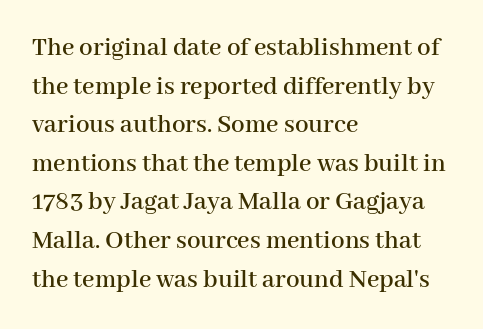
Tracking value appears to be zero — textbook default spacing. The font's upright variant was chosen for this text. Alignment: flush left. Rows of type keep a routine distance in the vertical direction. This rendering features lettering with no underline.
